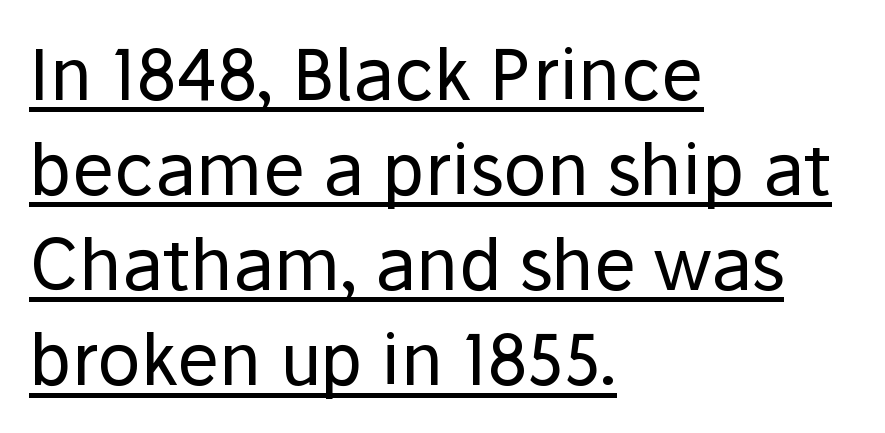
Tracking value appears to be zero — textbook default spacing. You could not count columns in this text — the font is proportionally spaced. This rendering employs a face without finishing strokes, i.e., a sans-serif. The rendered words wear a rule along their underside.
